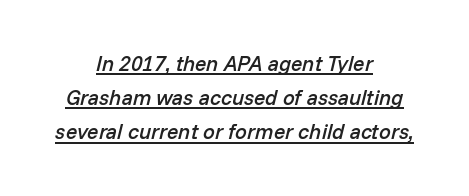
Q: Is the text bold? A: Semi-bold.
Q: Is the text italic (slanted)? A: Yes, it leans right by about 14 degrees.
Q: Is the text underlined? A: Yes.
Q: How is the paragraph aligned? A: Centered.
Q: Is the spacing between letters normal or unusually wide? A: Normal.
Q: Is the spacing between lines tight, normal or loose? A: Normal.
